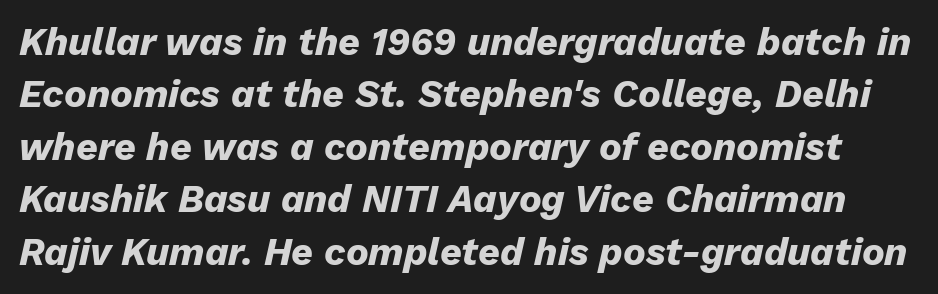
The image shows 38 px heavy type, italic (leaning right); set normal line spacing (1.38x), normal letter spacing, not underlined; low stroke contrast and a medium x-height.
